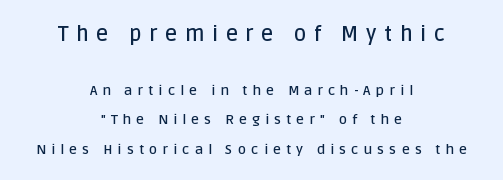
The image shows 21 px text type, upright; set centered, loose line spacing (2.1x), unusually wide letter spacing (+0.36 em), not underlined; the first (top) block is 1.5x larger.
